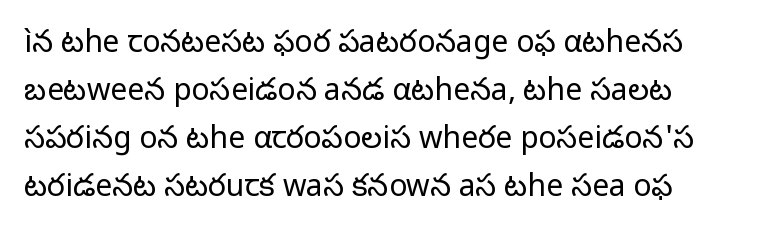
The image shows 30 px regular-weight sans-serif type, upright; set left-aligned, normal line spacing (1.6x), normal letter spacing, not underlined; low stroke contrast and a medium x-height.
